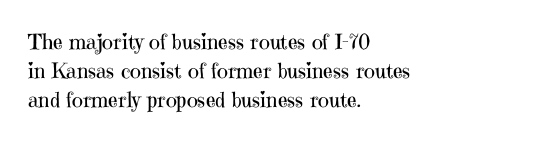
{"italic": "no", "bold": "no", "underline": "no", "align": "left", "line_spacing": "normal", "line_spacing_ratio": 1.37, "letter_spacing": "normal", "letter_spacing_em": 0.0, "glyph_px": 21}
